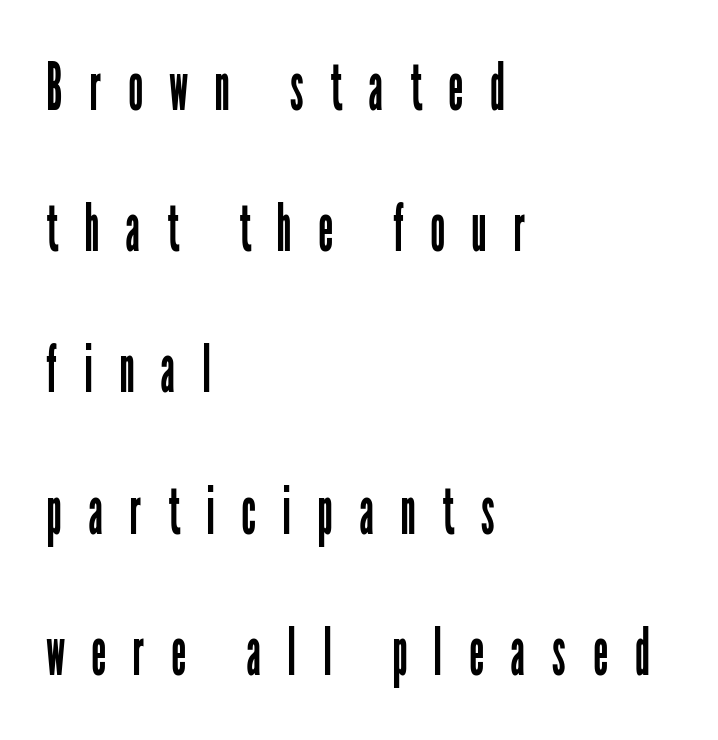
{"serif": "no", "italic": "no", "bold": "no", "weight": "regular", "width": "condensed", "stroke_contrast": "low", "x_height": "medium", "monospaced": "no", "underline": "no", "align": "left", "line_spacing": "loose", "line_spacing_ratio": 2.14, "letter_spacing": "wide", "letter_spacing_em": 0.4, "glyph_px": 66}
